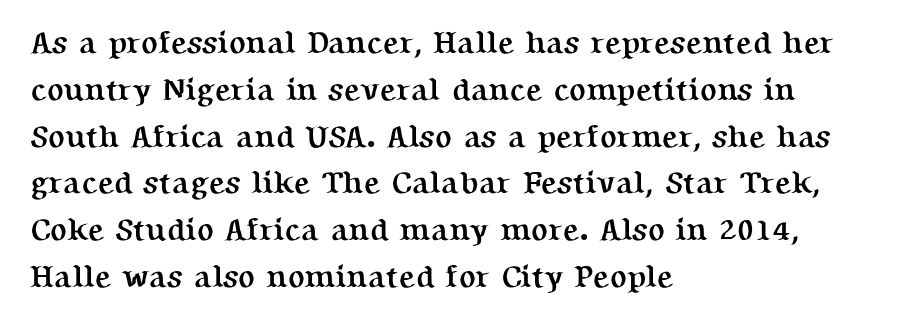
The rendering uses a moderate line-height, typical for paragraphs. Is the type bold? Yes — the strokes are clearly thick and heavy. Inter-character spacing is left at the font's built-in metrics. Here the designer chose a conventional face with non-uniform glyph widths.
